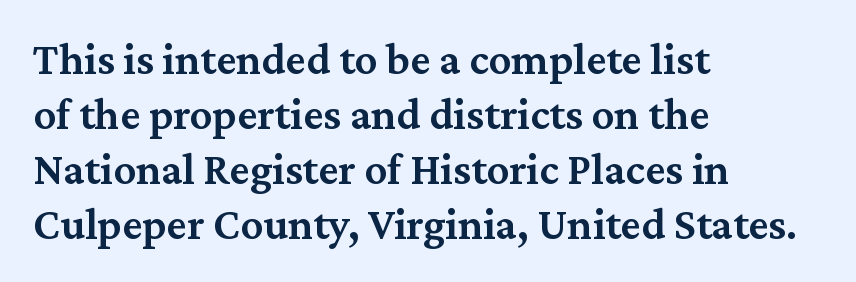
{"serif": "yes", "italic": "no", "bold": "semi", "weight": "semibold", "width": "normal", "stroke_contrast": "medium", "x_height": "medium", "monospaced": "no", "underline": "no", "align": "left", "line_spacing_ratio": 1.22, "letter_spacing": "normal", "letter_spacing_em": 0.0, "glyph_px": 45}
